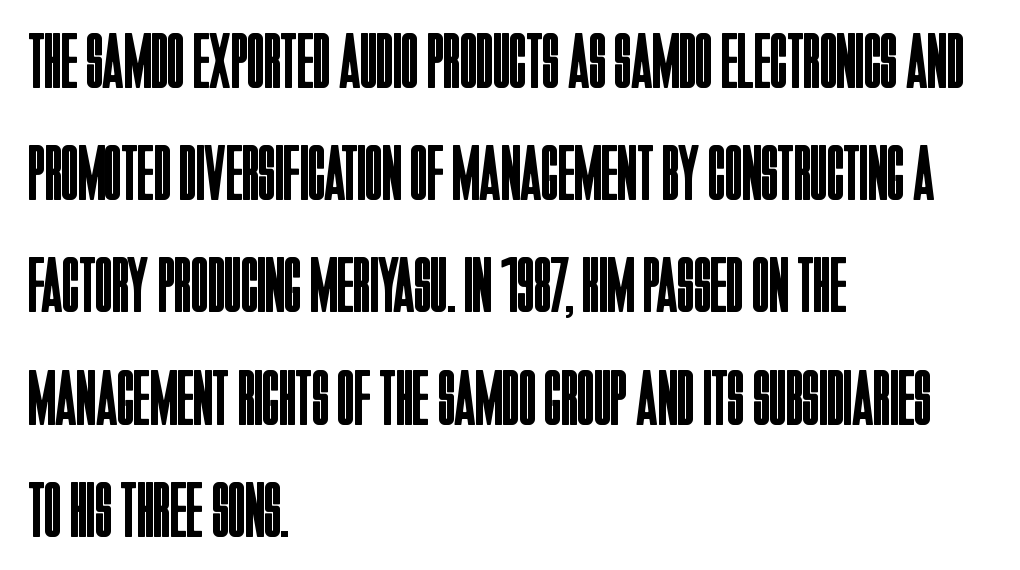
{"serif": "no", "italic": "no", "bold": "no", "weight": "regular", "width": "condensed", "stroke_contrast": "low", "x_height": "large", "monospaced": "no", "underline": "no", "align": "left", "line_spacing": "normal", "line_spacing_ratio": 1.42, "letter_spacing": "normal", "letter_spacing_em": 0.0, "glyph_px": 79}
